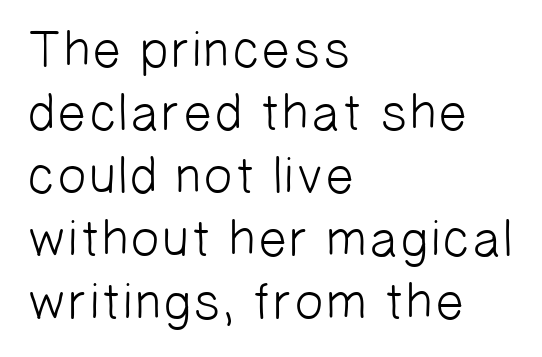
The image shows 52 px light sans-serif type; set left-aligned, line spacing 1.21x, normal letter spacing, not underlined; low stroke contrast and a medium x-height.
